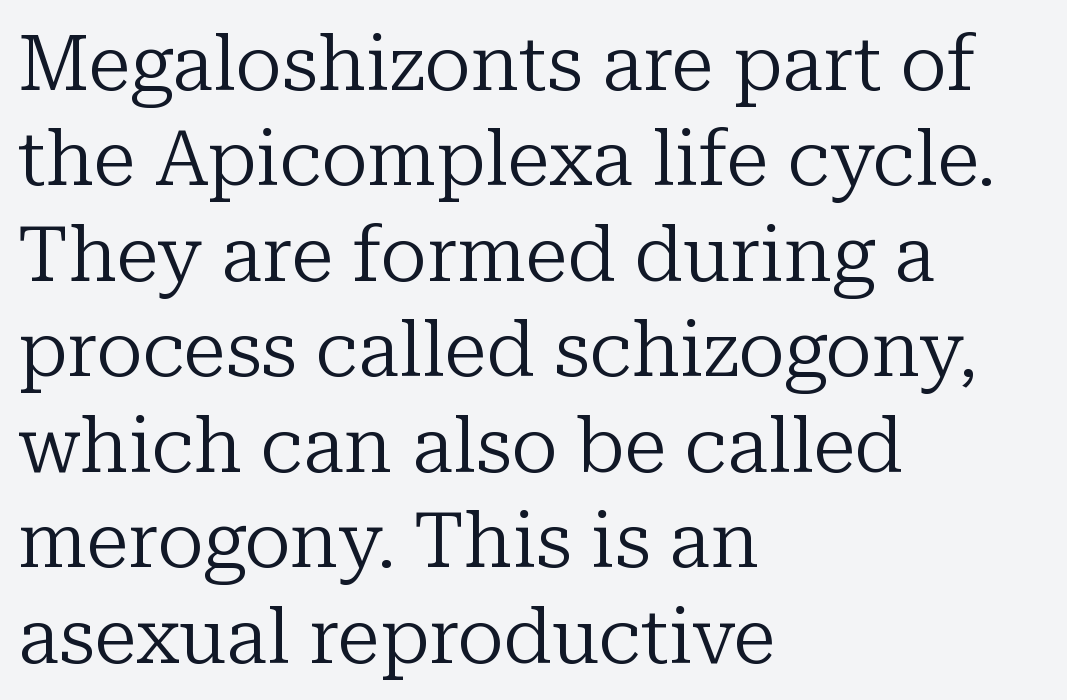
The compositor pushed each line to the left boundary. In terms of posture, this sample is upright. Type without underlining. Letterform terminals end in serifs throughout the passage.
